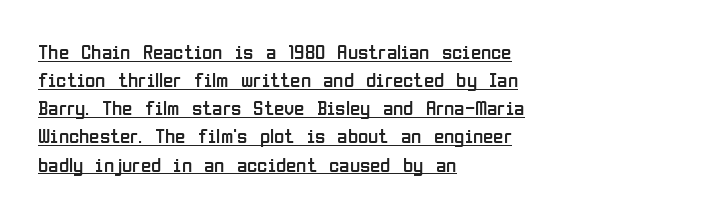
Q: Is the text bold? A: No.
Q: Is the text italic (slanted)? A: No, it is upright.
Q: Is the text underlined? A: Yes.
Q: How is the paragraph aligned? A: Left-aligned.
Q: Is the spacing between letters normal or unusually wide? A: Normal.
Q: Is the spacing between lines tight, normal or loose? A: Normal.
